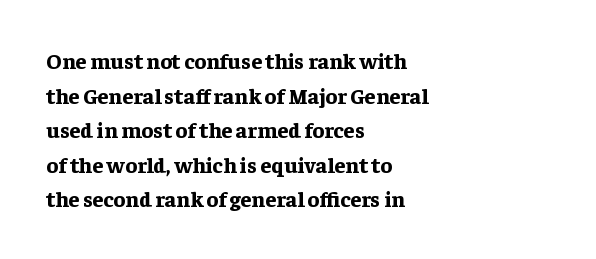
{"italic": "no", "bold": "yes", "underline": "no", "align": "left", "line_spacing": "normal", "line_spacing_ratio": 1.57, "letter_spacing": "normal", "letter_spacing_em": 0.0, "glyph_px": 22}
